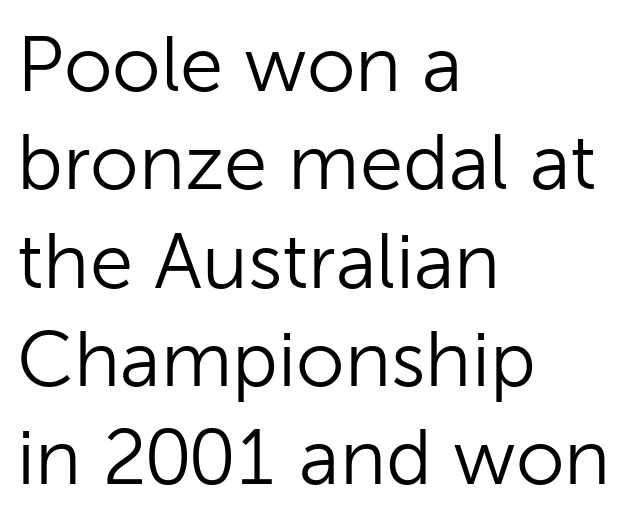
Horizontal bands of white between lines are of average thickness. The letters sit at their default tracking, neither squeezed nor spread. Stroke mass is kept to a normal reading level or below. Every character sits straight up, as roman type does. Proportional: the letters do not fall into vertical columns. The setting favours the left margin, as ordinary paragraphs usually do.
